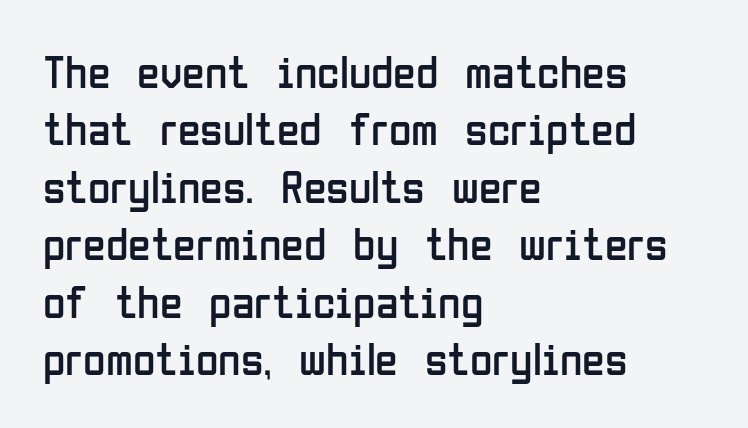
The font family rendered here belongs to the sans-serif group. Notice how the stems are strictly vertical — no italics here. A typesetter would call this zero additional tracking. This rendering features lettering with no underline. Character widths vary here, with narrow letters taking less room than wide ones. Casual observation: everything's shoved over to the left.
